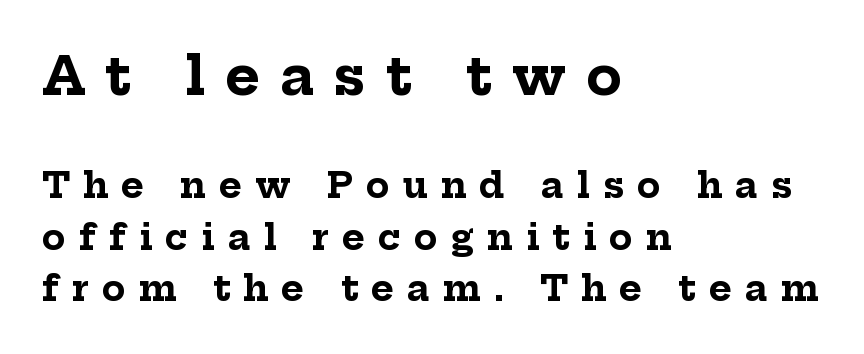
{"serif": "yes", "italic": "no", "bold": "yes", "weight": "bold", "width": "normal", "stroke_contrast": "low", "x_height": "medium", "monospaced": "no", "underline": "no", "align": "left", "line_spacing": "normal", "line_spacing_ratio": 1.48, "letter_spacing": "wide", "letter_spacing_em": 0.37, "larger_block": "first", "size_ratio": 1.51, "glyph_px": 53}
